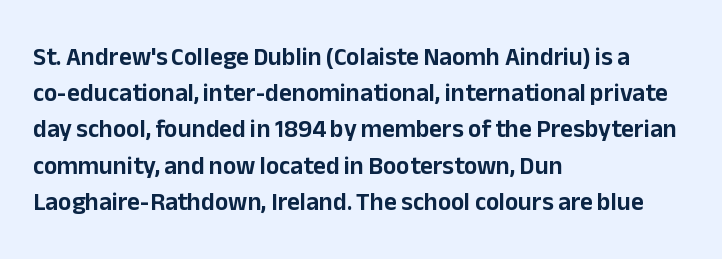
The image shows 25 px text type, upright; set left-aligned, normal line spacing (1.45x), normal letter spacing, not underlined.
